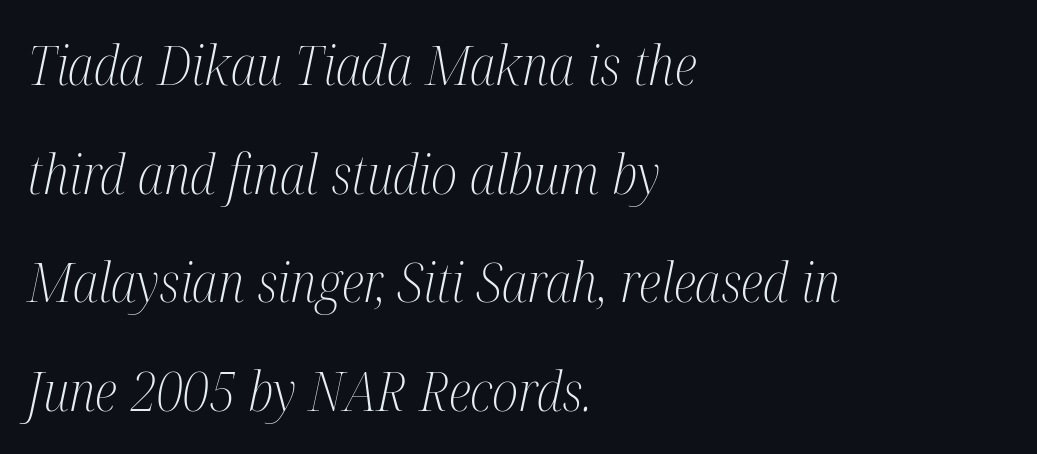
Q: Is the text bold? A: No.
Q: Is the text italic (slanted)? A: Yes, it leans right by about 12 degrees.
Q: Is the typeface a serif or a sans-serif typeface? A: Serif.
Q: Is the text underlined? A: No.
Q: How is the paragraph aligned? A: Left-aligned.
Q: Is the spacing between letters normal or unusually wide? A: Normal.
Q: Is the spacing between lines tight, normal or loose? A: Loose.
Q: Width (condensed, normal, or wide)? A: Condensed.
Q: Stroke contrast? A: Medium.
Q: x-height? A: Medium.
Q: Monospaced? A: No.
